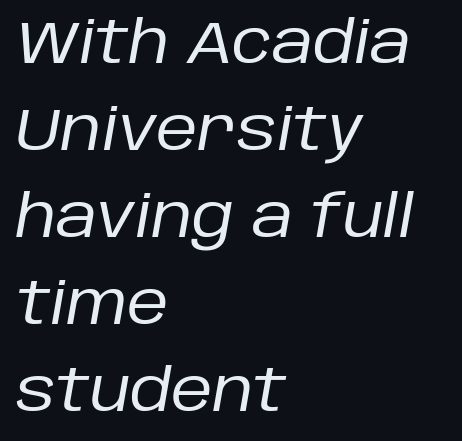
{"italic": "yes", "lean": "right", "slant_degrees": 10, "bold": "no", "weight": "regular", "width": "normal", "stroke_contrast": "low", "x_height": "large", "monospaced": "no", "underline": "no", "align": "left", "line_spacing": "normal", "line_spacing_ratio": 1.5, "letter_spacing": "normal", "letter_spacing_em": 0.0, "glyph_px": 58}
